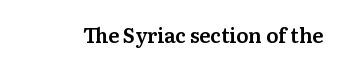
Q: Is the text italic (slanted)? A: No, it is upright.
Q: Is the text underlined? A: No.
Q: Is the spacing between letters normal or unusually wide? A: Normal.
